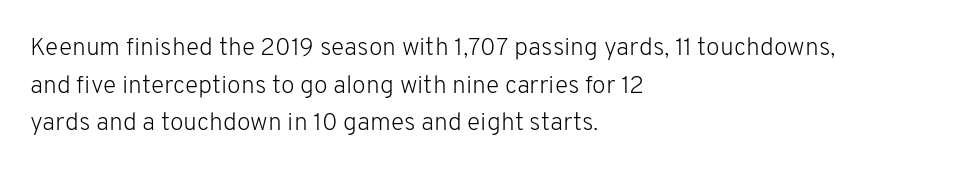
Q: Is the text bold? A: No.
Q: Is the text italic (slanted)? A: No, it is upright.
Q: Is the text underlined? A: No.
Q: How is the paragraph aligned? A: Left-aligned.
Q: Is the spacing between letters normal or unusually wide? A: Normal.
Q: Is the spacing between lines tight, normal or loose? A: Normal.
